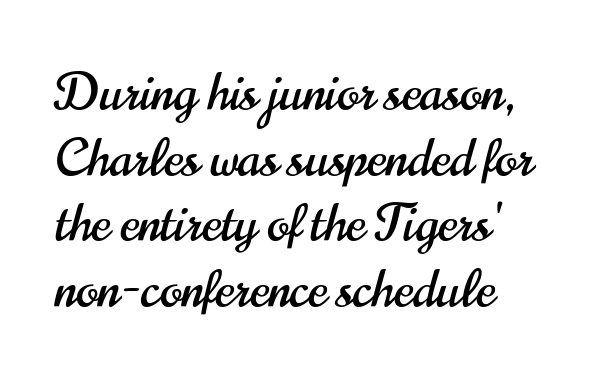
Does extra space separate the letters? No, they use regular spacing. A typesetter would call this leading conventional body-copy spacing. I'd call this a sans setting — the letters go barefoot. Varying glyph widths throughout — classic text-font behaviour.
